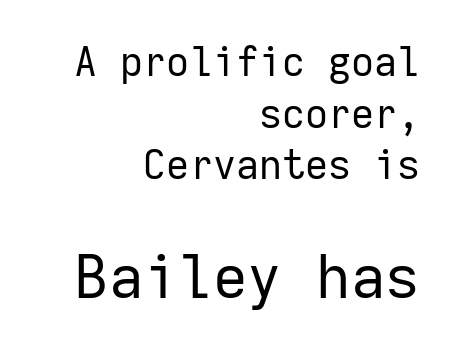
The image shows 60 px regular-weight sans-serif type, upright, monospaced; set right-aligned, normal line spacing (1.29x), normal letter spacing, not underlined; the second (bottom) block is 1.5x larger; low stroke contrast and a medium x-height.
